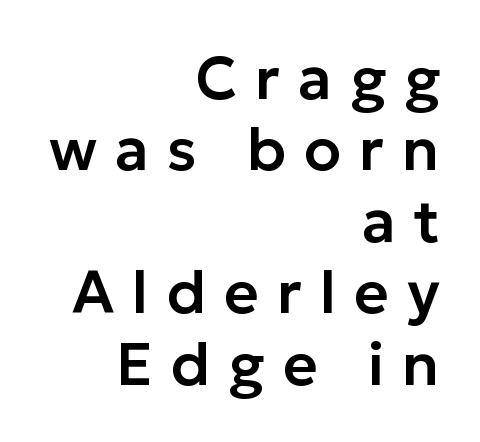
The image shows 60 px sans-serif type, upright; set right-aligned, line spacing 1.19x, unusually wide letter spacing (+0.3 em), not underlined; low stroke contrast and a medium x-height.
